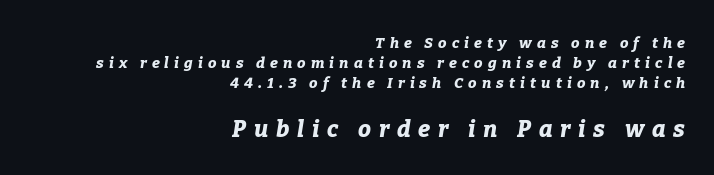
{"italic": "yes", "lean": "right", "slant_degrees": 9, "bold": "yes", "underline": "no", "align": "right", "line_spacing": "normal", "line_spacing_ratio": 1.34, "letter_spacing": "wide", "letter_spacing_em": 0.34, "larger_block": "second", "size_ratio": 1.53, "glyph_px": 23}
